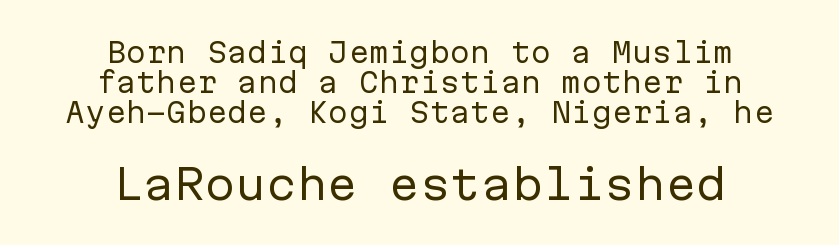
The image shows 41 px regular-weight sans-serif type, upright, monospaced; set centered, tight line spacing (1.11x), normal letter spacing, not underlined; the second (bottom) block is 1.52x larger; low stroke contrast and a medium x-height.
